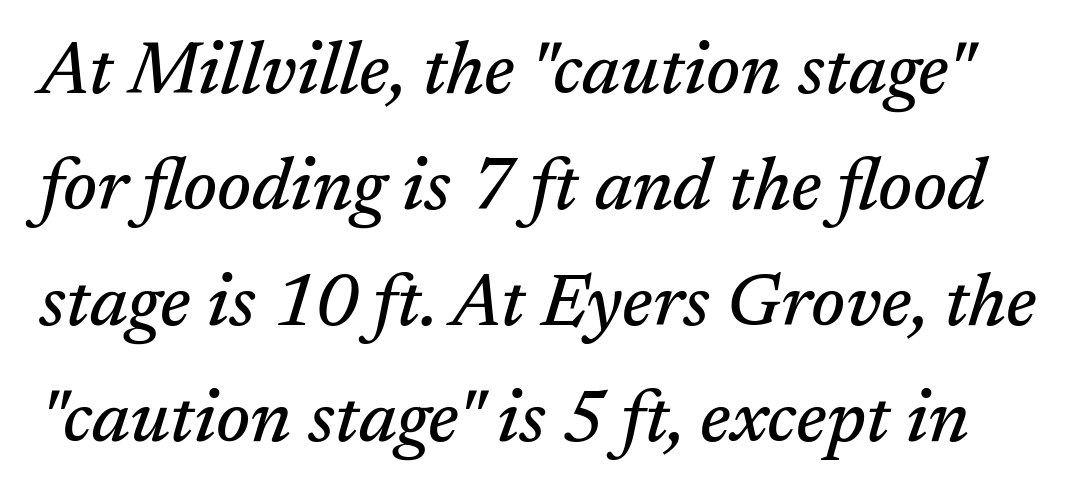
{"serif": "yes", "italic": "yes", "lean": "right", "slant_degrees": 17, "width": "normal", "stroke_contrast": "medium", "x_height": "medium", "monospaced": "no", "underline": "no", "line_spacing": "normal", "line_spacing_ratio": 1.59, "letter_spacing": "normal", "letter_spacing_em": 0.0, "glyph_px": 73}
